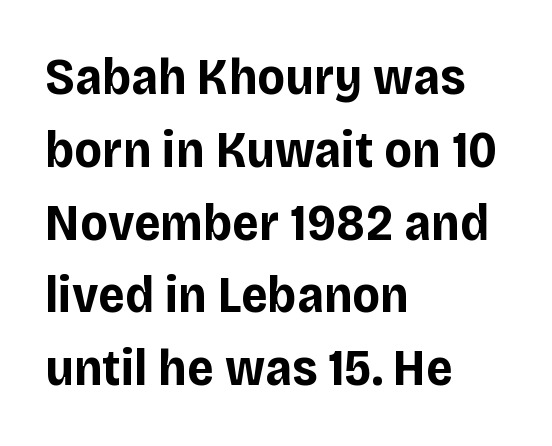
Thick stems and heavy bowls — unmistakably bold. Casual observation: everything's shoved over to the left. Typographically, this falls in the sans-serif category. You could call the tracking neutral — neither tight nor loose. A typesetter would call this proportional, since set widths differ per character. The typography opts for an upright posture over an oblique one.
